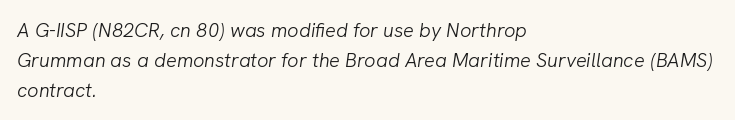
Think standard paragraph weight, or any step lighter than that. Underlining? Definitely not there. A typesetter would mark this as italic. Regarding leading, the lines here are spaced in the standard way.
